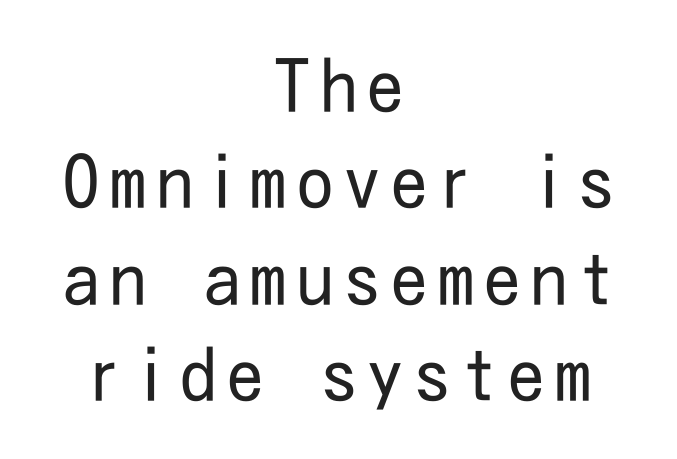
The image shows 72 px regular-weight, condensed sans-serif type, upright; set centered, normal line spacing (1.34x), not underlined; low stroke contrast and a medium x-height.
